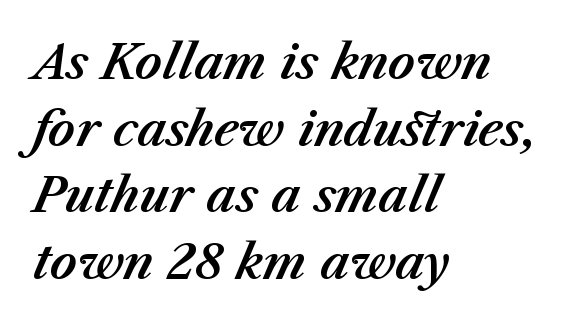
Q: Is the text italic (slanted)? A: Yes, it leans right by about 23 degrees.
Q: Is the text underlined? A: No.
Q: How is the paragraph aligned? A: Left-aligned.
Q: Is the spacing between letters normal or unusually wide? A: Normal.
Q: Is the spacing between lines tight, normal or loose? A: Normal.
Q: Width (condensed, normal, or wide)? A: Normal.
Q: Stroke contrast? A: Medium.
Q: x-height? A: Medium.
Q: Monospaced? A: No.
